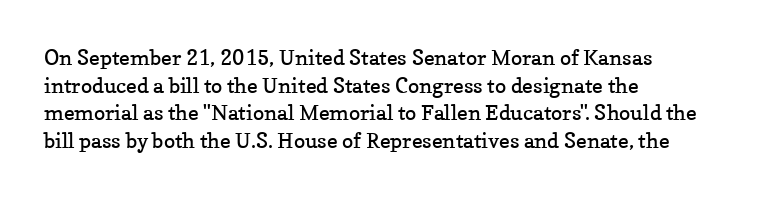
Q: Is the text bold? A: No.
Q: Is the text italic (slanted)? A: No, it is upright.
Q: Is the text underlined? A: No.
Q: How is the paragraph aligned? A: Left-aligned.
Q: Is the spacing between letters normal or unusually wide? A: Normal.
Q: Is the spacing between lines tight, normal or loose? A: Normal.
